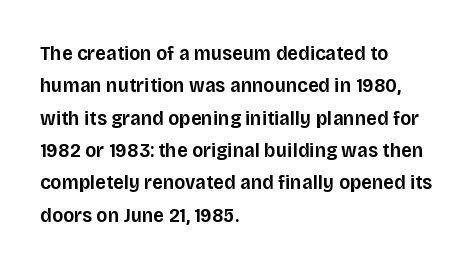
{"italic": "no", "bold": "semi", "underline": "no", "align": "left", "line_spacing": "normal", "line_spacing_ratio": 1.54, "letter_spacing": "normal", "letter_spacing_em": 0.0, "glyph_px": 21}
